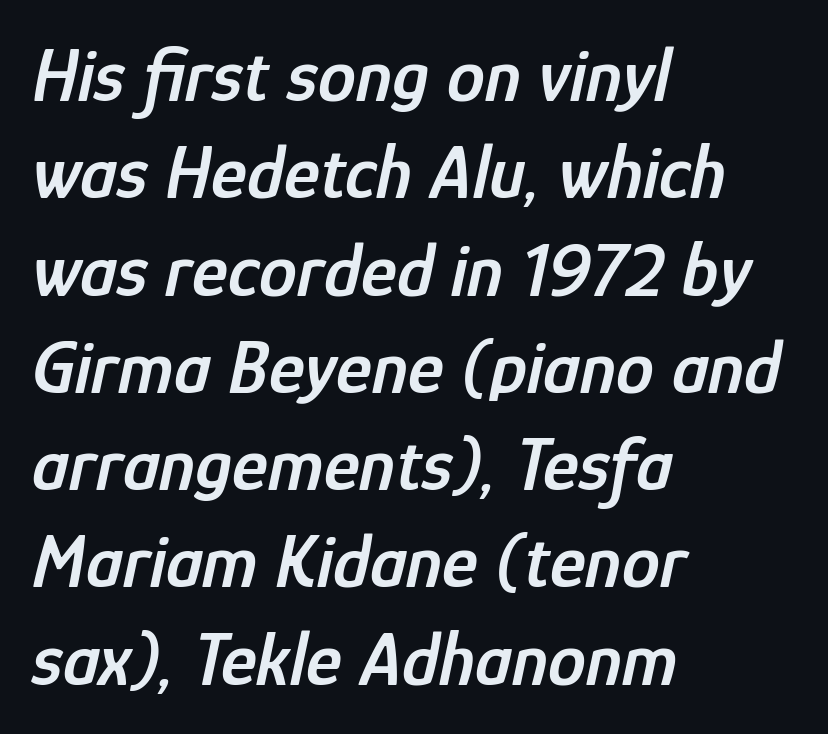
Q: Is the text bold? A: Semi-bold.
Q: Is the text italic (slanted)? A: Yes, it leans right by about 12 degrees.
Q: Is the text underlined? A: No.
Q: How is the paragraph aligned? A: Left-aligned.
Q: Is the spacing between letters normal or unusually wide? A: Normal.
Q: Is the spacing between lines tight, normal or loose? A: Normal.
Q: Width (condensed, normal, or wide)? A: Condensed.
Q: Stroke contrast? A: Low.
Q: x-height? A: Medium.
Q: Monospaced? A: No.
